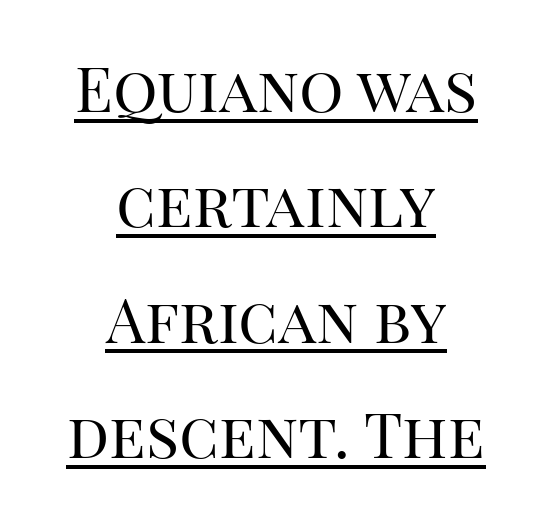
The image shows 62 px regular-weight serif type, upright; set centered, line spacing 1.86x, normal letter spacing, underlined; high stroke contrast and a large x-height.
